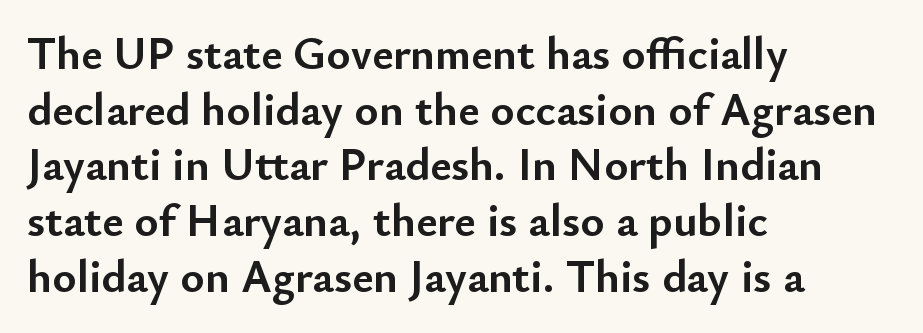
The image shows 46 px semibold sans-serif type, upright; set left-aligned, line spacing 1.21x, normal letter spacing, not underlined; low stroke contrast and a small x-height.
